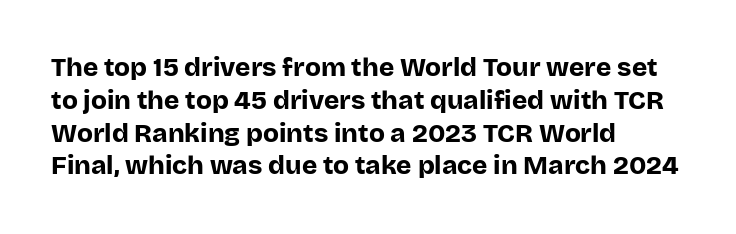
The image shows 26 px bold type, upright; set left-aligned, normal line spacing (1.26x), normal letter spacing, not underlined.
